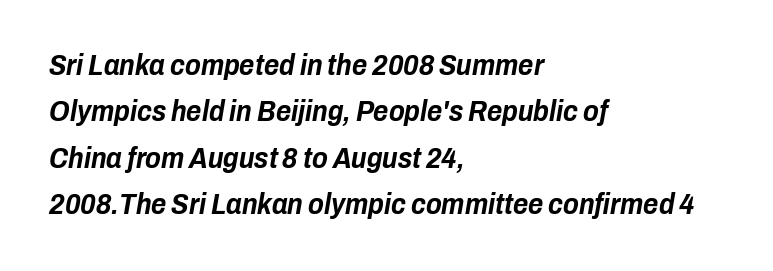
The image shows 29 px bold, condensed type, italic (leaning right); set left-aligned, normal line spacing (1.6x), normal letter spacing, not underlined; low stroke contrast and a medium x-height.
